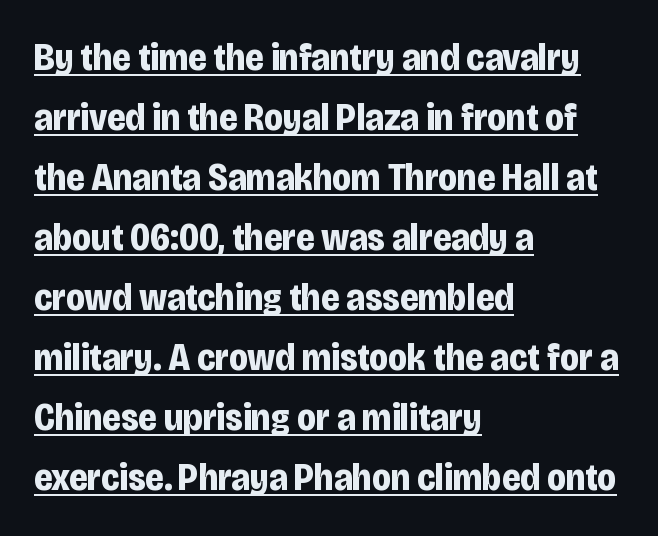
{"serif": "no", "italic": "no", "bold": "yes", "weight": "bold", "width": "condensed", "stroke_contrast": "low", "x_height": "large", "monospaced": "no", "underline": "yes", "align": "left", "line_spacing": "normal", "line_spacing_ratio": 1.58, "letter_spacing": "normal", "letter_spacing_em": 0.0, "glyph_px": 38}
